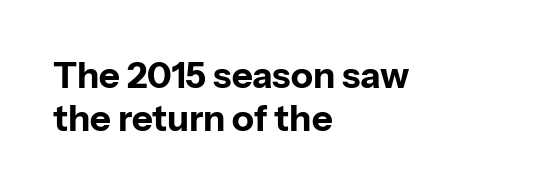
A sans-serif font was chosen for this passage. On the weight axis this lands at bold, roughly 700. Left-aligned paragraph, ragged on the right. Nope, not italic — everything's standing straight.
